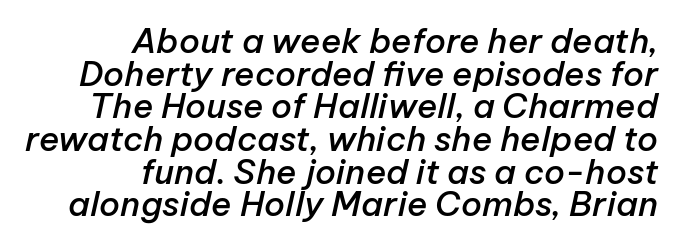
Q: Is the text bold? A: Semi-bold.
Q: Is the text italic (slanted)? A: Yes, it leans right by about 12 degrees.
Q: Is the text underlined? A: No.
Q: How is the paragraph aligned? A: Right-aligned.
Q: Is the spacing between letters normal or unusually wide? A: Normal.
Q: Is the spacing between lines tight, normal or loose? A: Tight.
Q: Width (condensed, normal, or wide)? A: Normal.
Q: Stroke contrast? A: Low.
Q: x-height? A: Medium.
Q: Monospaced? A: No.
